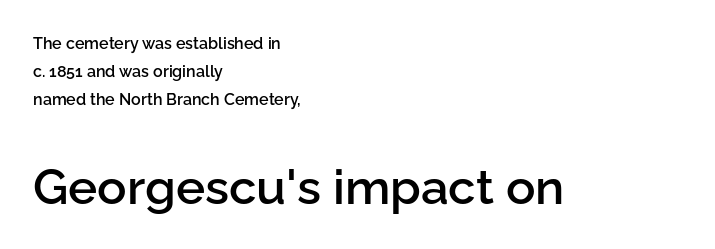
The image shows 49 px semibold sans-serif type, upright; set left-aligned, line spacing 1.76x, normal letter spacing, not underlined; the second (bottom) block is 3.06x larger; low stroke contrast and a medium x-height.
